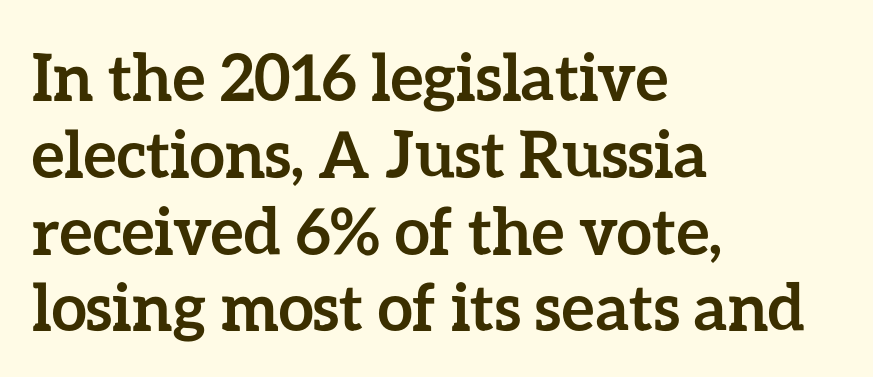
{"italic": "no", "bold": "yes", "weight": "semibold", "width": "normal", "stroke_contrast": "low", "x_height": "medium", "monospaced": "no", "underline": "no", "align": "left", "line_spacing_ratio": 1.2, "letter_spacing": "normal", "letter_spacing_em": 0.0, "glyph_px": 64}
